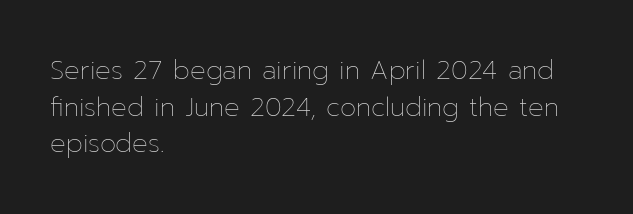
Q: Is the text bold? A: No.
Q: Is the text italic (slanted)? A: No, it is upright.
Q: Is the text underlined? A: No.
Q: How is the paragraph aligned? A: Left-aligned.
Q: Is the spacing between letters normal or unusually wide? A: Normal.
Q: Is the spacing between lines tight, normal or loose? A: Normal.
